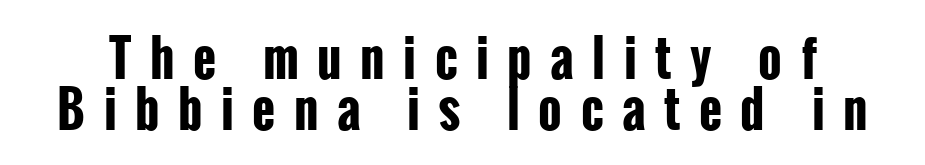
The image shows 50 px bold, condensed sans-serif type, upright; set tight line spacing (1.03x), unusually wide letter spacing (+0.37 em), not underlined; low stroke contrast and a medium x-height.
